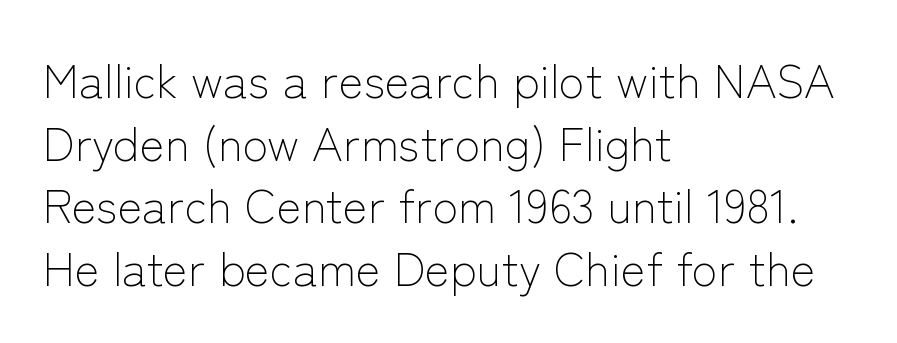
Q: Is the text bold? A: No.
Q: Is the text italic (slanted)? A: No, it is upright.
Q: Is the typeface a serif or a sans-serif typeface? A: Sans-serif.
Q: Is the text underlined? A: No.
Q: How is the paragraph aligned? A: Left-aligned.
Q: Is the spacing between letters normal or unusually wide? A: Normal.
Q: Is the spacing between lines tight, normal or loose? A: Normal.
Q: Width (condensed, normal, or wide)? A: Normal.
Q: Stroke contrast? A: Low.
Q: x-height? A: Medium.
Q: Monospaced? A: No.
